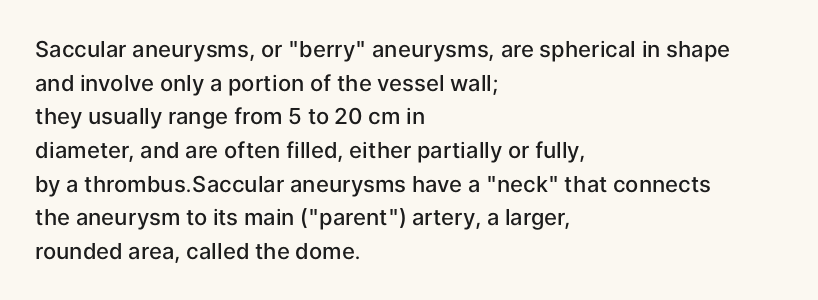
Q: Is the text bold? A: Semi-bold.
Q: Is the text italic (slanted)? A: No, it is upright.
Q: Is the text underlined? A: No.
Q: How is the paragraph aligned? A: Left-aligned.
Q: Is the spacing between letters normal or unusually wide? A: Normal.
Q: Is the spacing between lines tight, normal or loose? A: Normal.
